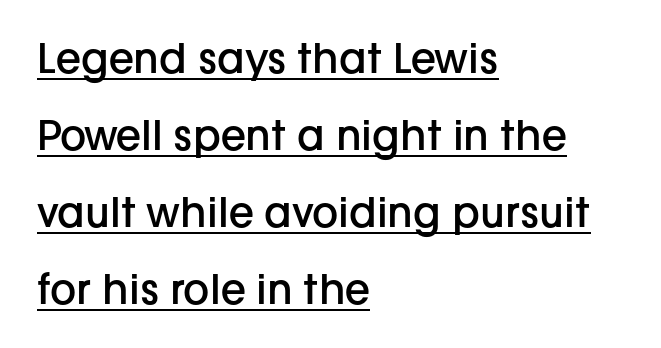
Each letter's strokes conclude bluntly, with no projecting serifs. Varying glyph widths throughout — classic text-font behaviour. Nobody touched the tracking dial on this one. Posture: straight, roman, zero tilt. Emphasis by weight is partial: semibold.
